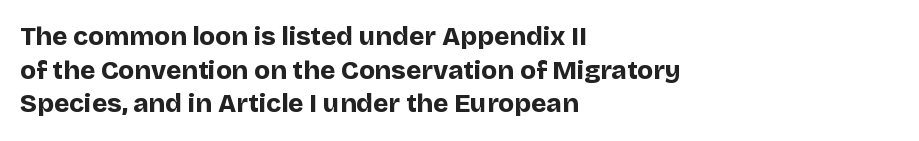
Regarding leading, the lines here are spaced in the standard way. Nothing unusual about the tracking: characters are spaced as the font intends. Clear beneath every line of the passage. The compositor pushed each line to the left boundary. Ascenders rise straight up at ninety degrees. The font is running at its bold setting.
